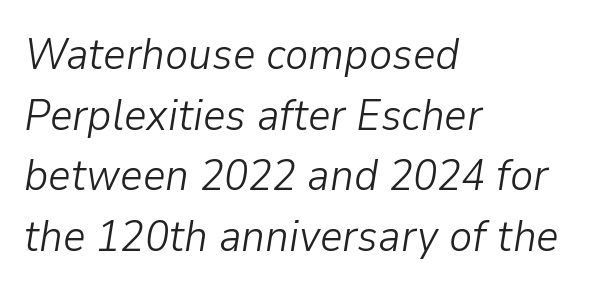
Evenly set lines give the paragraph a standard silhouette. Left-aligned paragraph, ragged on the right. Observe the lean: these are italic letterforms. Think of a printed novel: that variable character pitch is what you see here.
